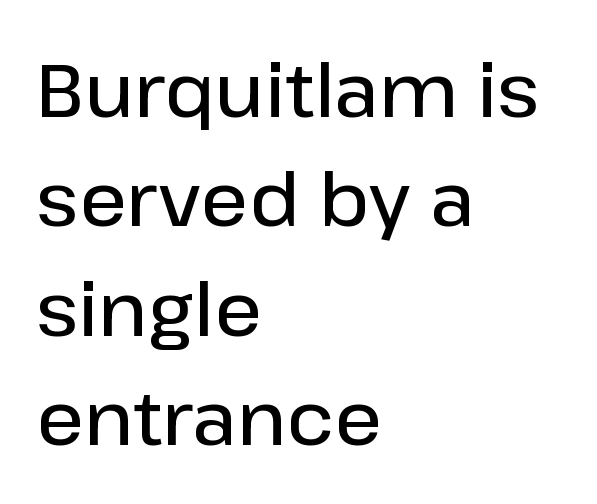
Q: Is the text bold? A: Semi-bold.
Q: Is the text italic (slanted)? A: No, it is upright.
Q: Is the typeface a serif or a sans-serif typeface? A: Sans-serif.
Q: Is the text underlined? A: No.
Q: How is the paragraph aligned? A: Left-aligned.
Q: Is the spacing between letters normal or unusually wide? A: Normal.
Q: Is the spacing between lines tight, normal or loose? A: Normal.
Q: Width (condensed, normal, or wide)? A: Normal.
Q: Stroke contrast? A: Low.
Q: x-height? A: Medium.
Q: Monospaced? A: No.
